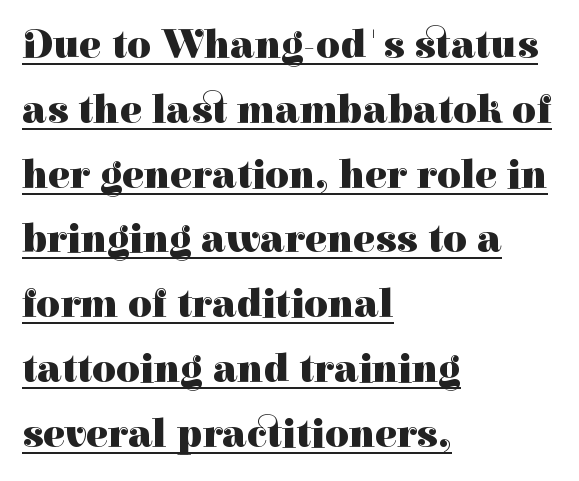
The image shows 41 px heavy serif type, upright; set left-aligned, normal line spacing (1.58x), normal letter spacing, underlined; high stroke contrast and a medium x-height.
